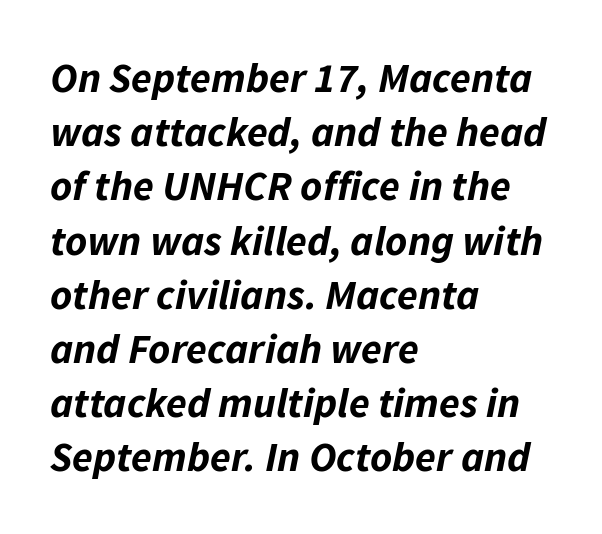
Bare-footed words on every line. The letters are bold, with thick, heavy strokes. Posture: slanted. Between one letter and the next there's only the usual sliver of space. Successive baselines arrive at the customary interval.
